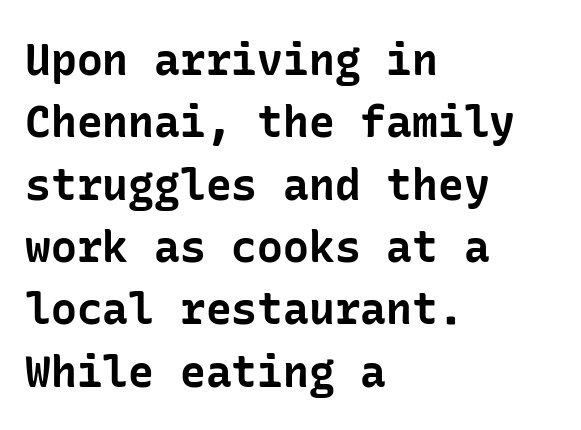
The image shows 43 px bold sans-serif type, upright; set left-aligned, normal line spacing (1.45x), normal letter spacing, not underlined; low stroke contrast and a medium x-height.
